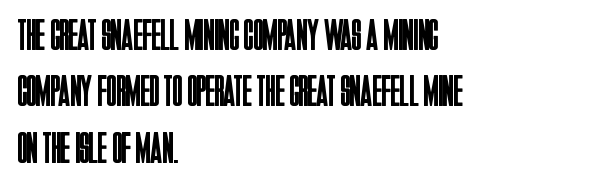
{"serif": "no", "italic": "no", "bold": "no", "weight": "regular", "width": "condensed", "stroke_contrast": "low", "x_height": "large", "monospaced": "no", "underline": "no", "align": "left", "line_spacing": "normal", "line_spacing_ratio": 1.28, "letter_spacing": "normal", "letter_spacing_em": 0.0, "glyph_px": 44}
